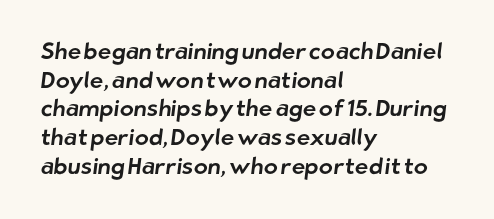
Teacher's note: observe the even left margin — that is flush-left alignment. Students, observe: this is what conventionally led text looks like. A clean baseline with only descenders dipping below it. Each word holds together tightly as a unit, with standard inter-letter gaps.
